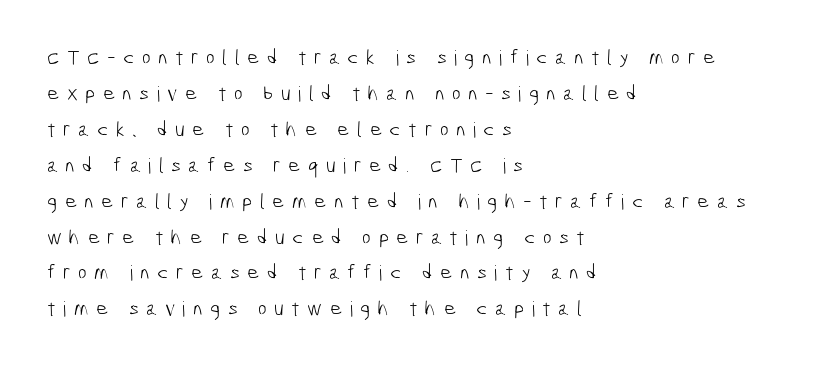
{"bold": "no", "underline": "no", "align": "left", "line_spacing_ratio": 1.71, "letter_spacing": "wide", "letter_spacing_em": 0.35, "glyph_px": 21}
